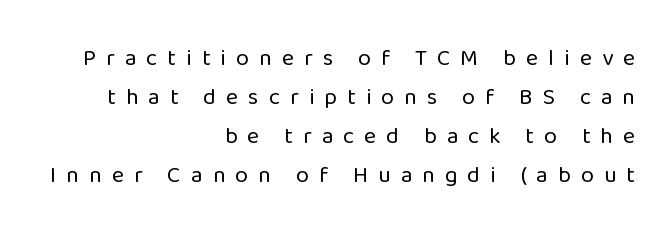
Q: Is the text bold? A: No.
Q: Is the text italic (slanted)? A: No, it is upright.
Q: Is the text underlined? A: No.
Q: How is the paragraph aligned? A: Right-aligned.
Q: Is the spacing between letters normal or unusually wide? A: Unusually wide.
Q: Is the spacing between lines tight, normal or loose? A: Normal.
